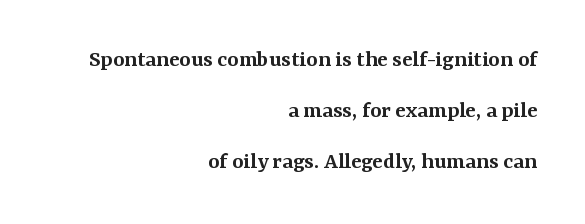
{"italic": "no", "bold": "semi", "underline": "no", "align": "right", "line_spacing": "loose", "line_spacing_ratio": 2.13, "letter_spacing": "normal", "letter_spacing_em": 0.0, "glyph_px": 24}
